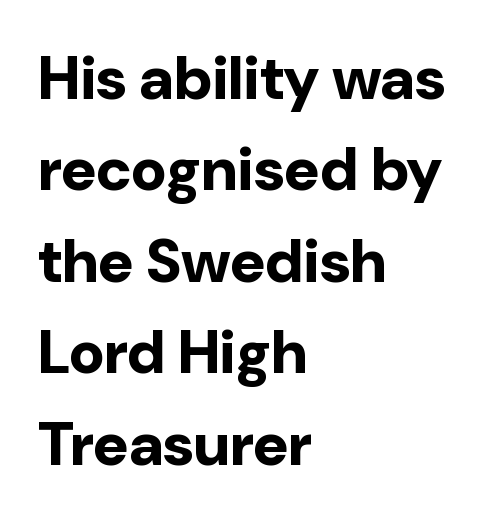
The image shows 61 px bold sans-serif type, upright; set left-aligned, normal line spacing (1.5x), normal letter spacing, not underlined; low stroke contrast and a medium x-height.
